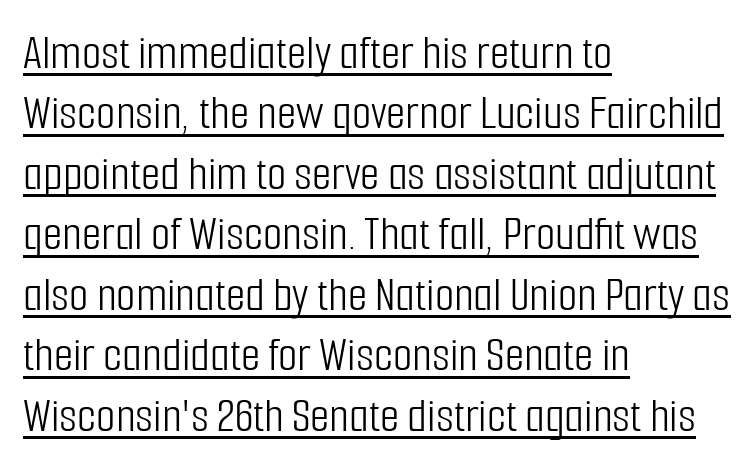
The image shows 50 px light, condensed sans-serif type, upright; set left-aligned, line spacing 1.21x, normal letter spacing, underlined; low stroke contrast and a medium x-height.
